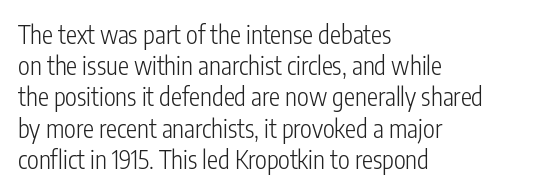
{"italic": "no", "bold": "no", "underline": "no", "align": "left", "line_spacing": "normal", "line_spacing_ratio": 1.25, "letter_spacing": "normal", "letter_spacing_em": 0.0, "glyph_px": 25}
